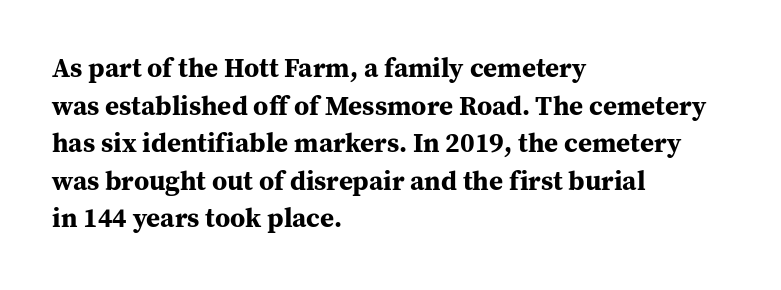
Its strokes are broad and dark, the hallmark of bold type. The letterforms sit shoulder to shoulder at normal distance. Horizontal alignment here is leftward, the default for most running prose. Each new line begins a customary step beneath the previous one. Has an underline been added? It has not. Characters remain perfectly vertical along every line.
